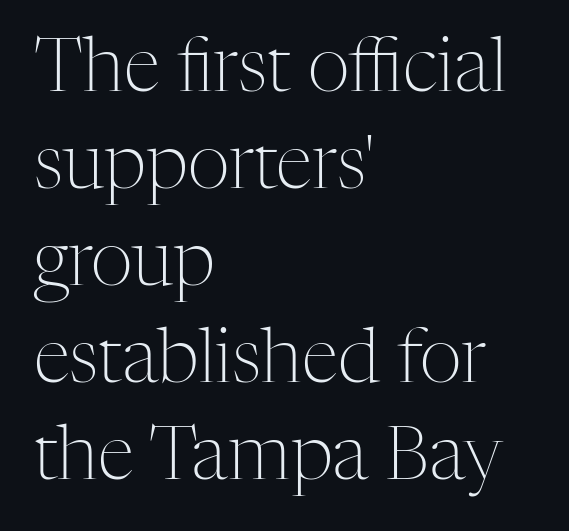
{"serif": "yes", "italic": "no", "bold": "no", "weight": "light", "width": "normal", "stroke_contrast": "medium", "x_height": "medium", "monospaced": "no", "underline": "no", "align": "left", "line_spacing": "normal", "line_spacing_ratio": 1.31, "letter_spacing": "normal", "letter_spacing_em": 0.0, "glyph_px": 74}
